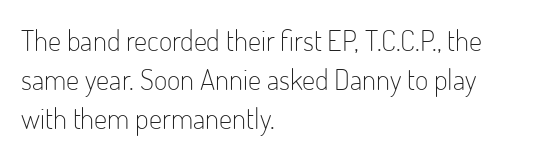
Words appear dense and cohesive because spacing is normal. Each letter keeps its own natural width here, so spacing adapts to shape. Unlike italic type, these characters show no tilt at all. Letterform terminals end flat and unadorned throughout the passage. Baseline-to-baseline distance is the conventional proportion of letter height.
